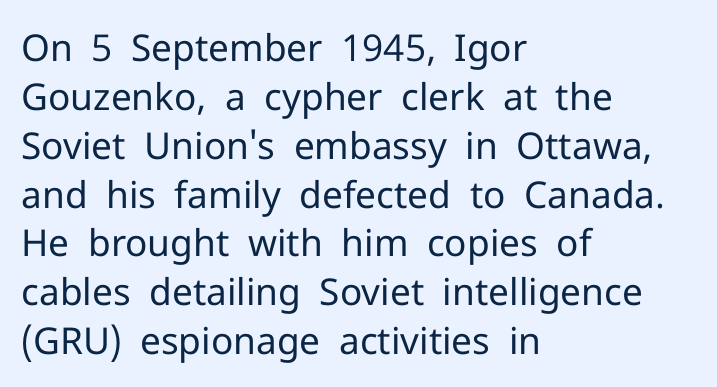
The type is set solid horizontally, with unmodified tracking. The words here are not underlined. A typesetter would call this leading conventional body-copy spacing. No heavy texture on the line: the type isn't bold. These lines are rendered in a variable-pitch font. Typographically, this falls in the sans-serif category.
